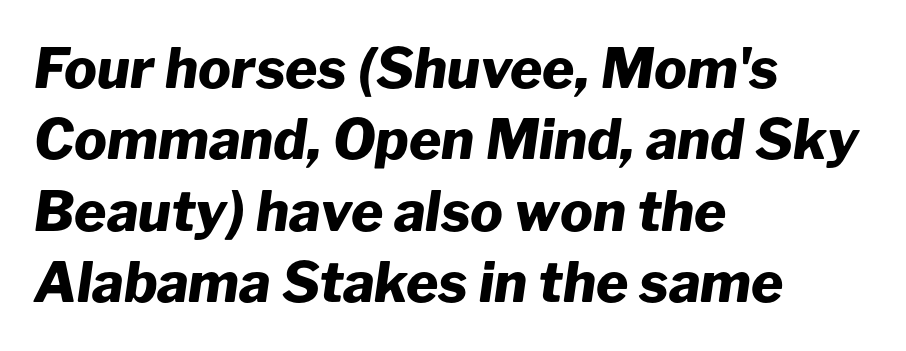
The image shows 55 px heavy type, italic (leaning right); set left-aligned, normal line spacing (1.3x), normal letter spacing, not underlined; low stroke contrast and a medium x-height.
